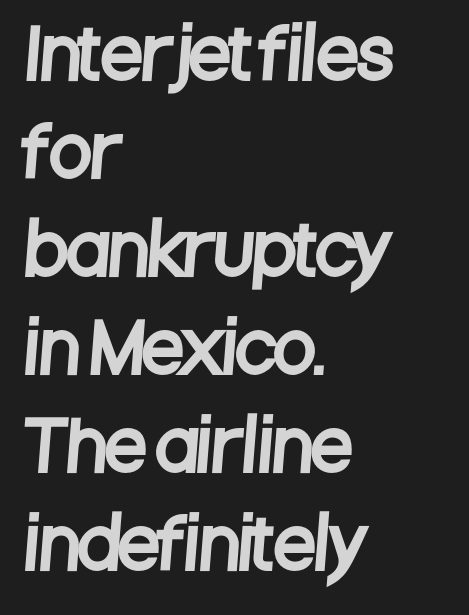
The image shows 68 px condensed sans-serif type; set left-aligned, normal line spacing (1.44x), normal letter spacing, not underlined; low stroke contrast and a large x-height.
